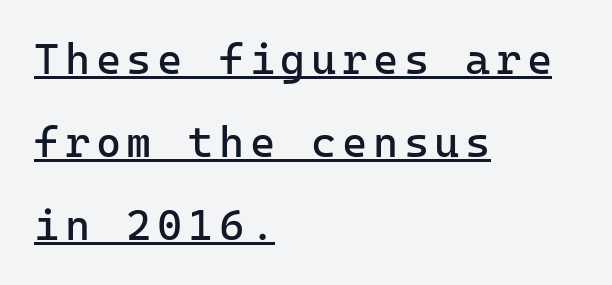
{"serif": "no", "italic": "no", "bold": "no", "weight": "regular", "width": "normal", "stroke_contrast": "low", "x_height": "medium", "monospaced": "yes", "underline": "yes", "align": "left", "line_spacing": "loose", "line_spacing_ratio": 1.93, "glyph_px": 43}
